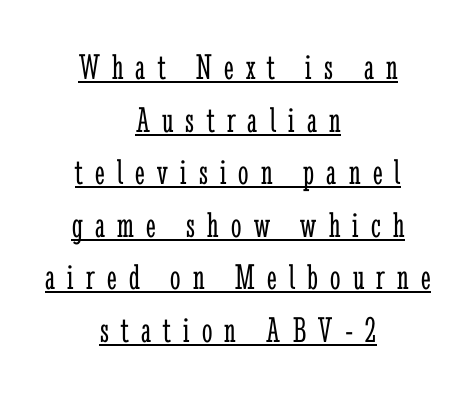
Stems here are at most as thick as an everyday book face. Underlined type. The rendering uses natural spacing where letterforms have individual widths. Quick note: not italic, upright.
